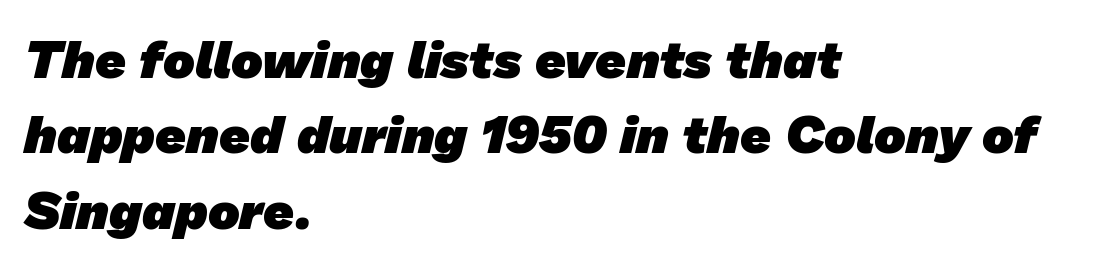
The image shows 53 px heavy sans-serif type; set left-aligned, normal line spacing (1.42x), normal letter spacing, not underlined; low stroke contrast and a medium x-height.
